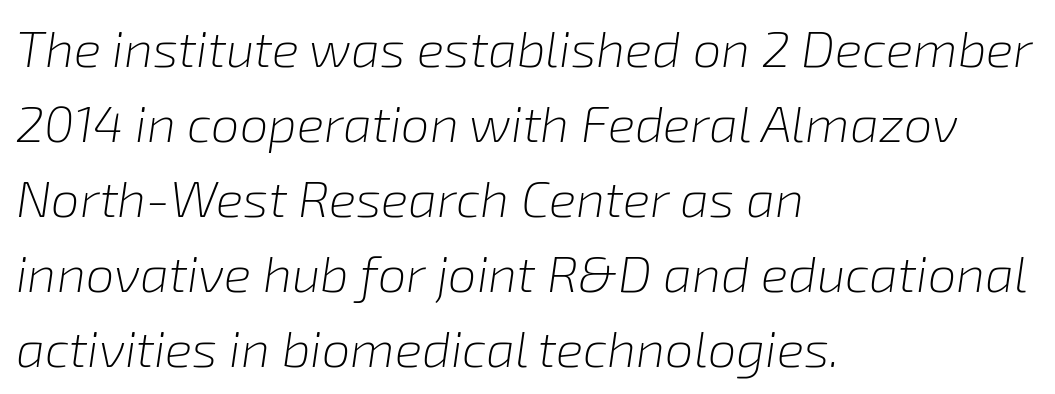
Q: Is the text bold? A: No.
Q: Is the text italic (slanted)? A: Yes, it leans right by about 8 degrees.
Q: Is the text underlined? A: No.
Q: How is the paragraph aligned? A: Left-aligned.
Q: Is the spacing between letters normal or unusually wide? A: Normal.
Q: Is the spacing between lines tight, normal or loose? A: Normal.
Q: Width (condensed, normal, or wide)? A: Normal.
Q: Stroke contrast? A: Low.
Q: x-height? A: Medium.
Q: Monospaced? A: No.
